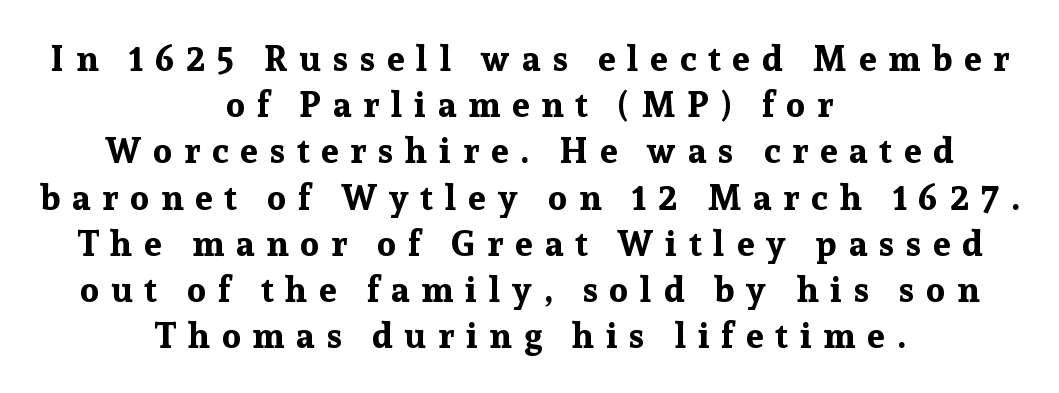
Q: Is the text bold? A: Yes.
Q: Is the text italic (slanted)? A: No, it is upright.
Q: Is the typeface a serif or a sans-serif typeface? A: Serif.
Q: Is the text underlined? A: No.
Q: How is the paragraph aligned? A: Centered.
Q: Is the spacing between letters normal or unusually wide? A: Unusually wide.
Q: Is the spacing between lines tight, normal or loose? A: Normal.
Q: Width (condensed, normal, or wide)? A: Normal.
Q: Stroke contrast? A: Low.
Q: x-height? A: Medium.
Q: Monospaced? A: No.
